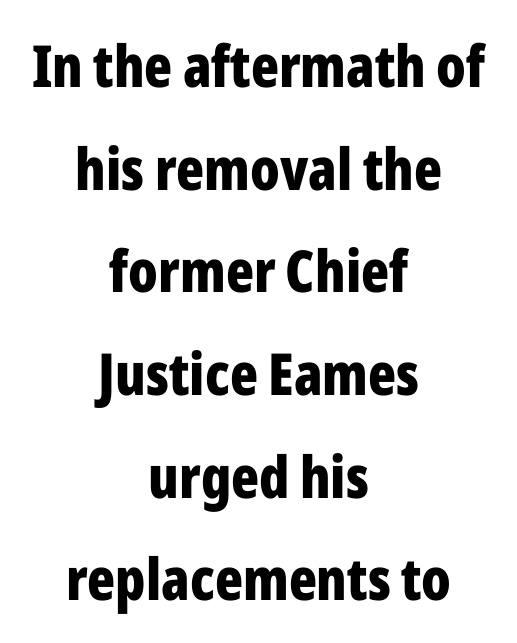
Q: Is the text bold? A: Yes.
Q: Is the text italic (slanted)? A: No, it is upright.
Q: Is the typeface a serif or a sans-serif typeface? A: Sans-serif.
Q: Is the text underlined? A: No.
Q: How is the paragraph aligned? A: Centered.
Q: Is the spacing between letters normal or unusually wide? A: Normal.
Q: Width (condensed, normal, or wide)? A: Condensed.
Q: Stroke contrast? A: Low.
Q: x-height? A: Medium.
Q: Monospaced? A: No.
